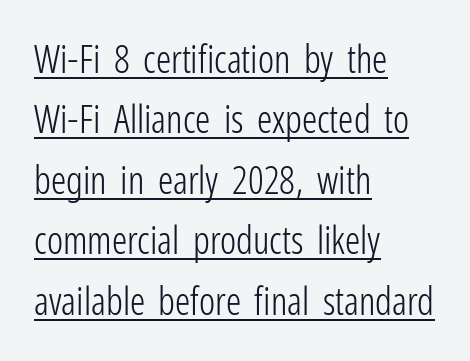
{"serif": "no", "italic": "no", "bold": "no", "weight": "light", "width": "condensed", "stroke_contrast": "low", "x_height": "medium", "monospaced": "no", "underline": "yes", "align": "left", "line_spacing": "normal", "line_spacing_ratio": 1.59, "letter_spacing": "normal", "letter_spacing_em": 0.0, "glyph_px": 38}
